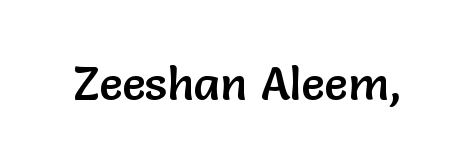
{"serif": "no", "italic": "no", "width": "normal", "stroke_contrast": "low", "x_height": "medium", "monospaced": "no", "underline": "no", "letter_spacing": "normal", "letter_spacing_em": 0.0, "glyph_px": 47}
